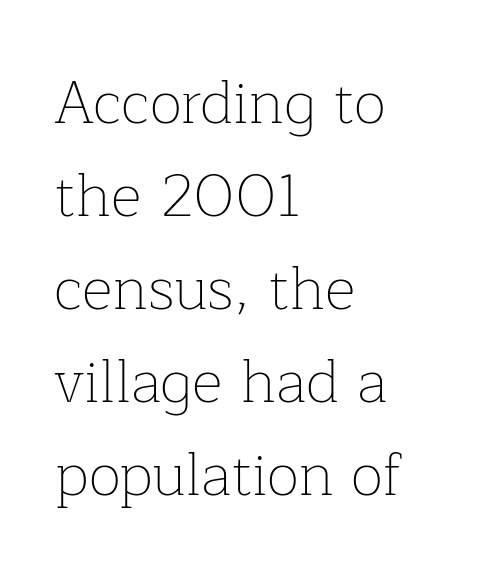
Lines of text with bare space underneath. Horizontal alignment here is leftward, the default for most running prose. These lines are composed in type with serifs. You could not count columns in this text — the font is proportionally spaced.
